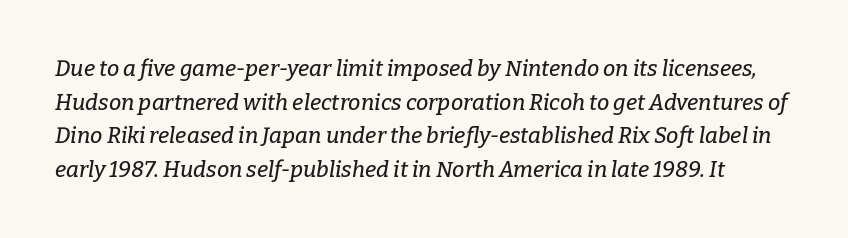
The image shows 22 px text type, italic (leaning right); set normal line spacing (1.53x), normal letter spacing, not underlined.
